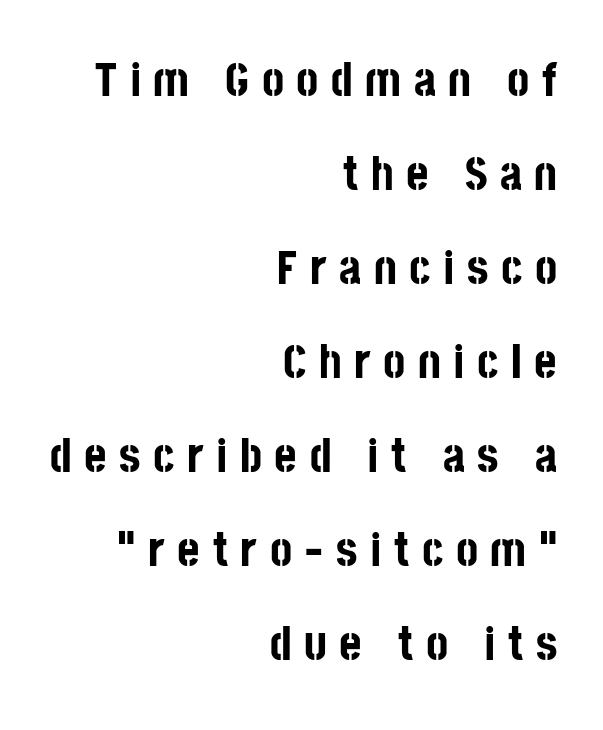
The image shows 48 px bold, condensed sans-serif type, upright; set right-aligned, loose line spacing (1.96x), unusually wide letter spacing (+0.26 em), not underlined; low stroke contrast and a large x-height.
